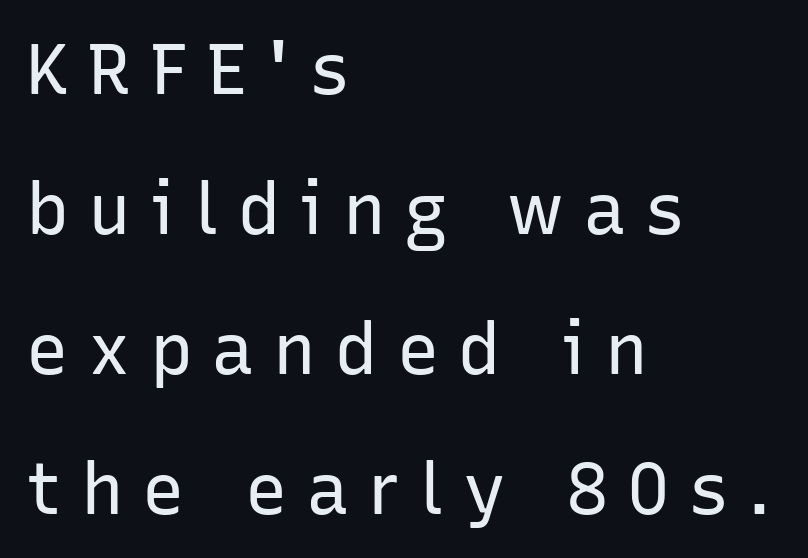
Q: Is the text bold? A: No.
Q: Is the text italic (slanted)? A: No, it is upright.
Q: Is the typeface a serif or a sans-serif typeface? A: Sans-serif.
Q: Is the text underlined? A: No.
Q: How is the paragraph aligned? A: Left-aligned.
Q: Is the spacing between letters normal or unusually wide? A: Unusually wide.
Q: Is the spacing between lines tight, normal or loose? A: Loose.
Q: Width (condensed, normal, or wide)? A: Normal.
Q: Stroke contrast? A: Low.
Q: x-height? A: Medium.
Q: Monospaced? A: No.
